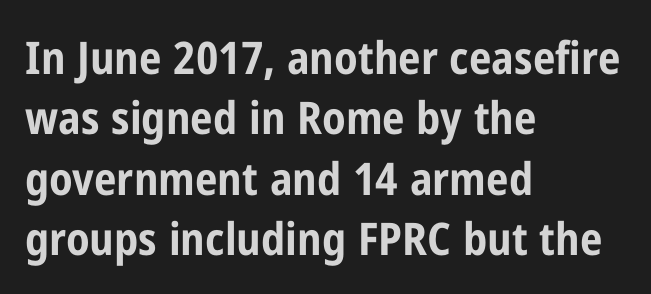
Q: Is the text bold? A: Yes.
Q: Is the text italic (slanted)? A: No, it is upright.
Q: Is the typeface a serif or a sans-serif typeface? A: Sans-serif.
Q: Is the text underlined? A: No.
Q: How is the paragraph aligned? A: Left-aligned.
Q: Is the spacing between letters normal or unusually wide? A: Normal.
Q: Is the spacing between lines tight, normal or loose? A: Normal.
Q: Width (condensed, normal, or wide)? A: Condensed.
Q: Stroke contrast? A: Low.
Q: x-height? A: Medium.
Q: Monospaced? A: No.
